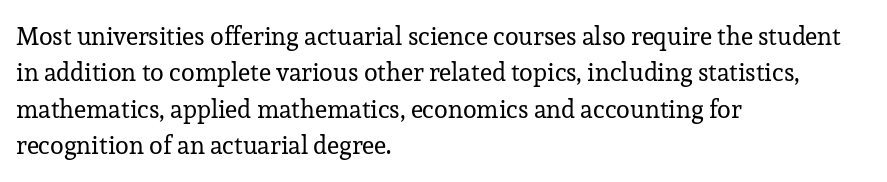
Q: Is the text bold? A: No.
Q: Is the text italic (slanted)? A: No, it is upright.
Q: Is the text underlined? A: No.
Q: How is the paragraph aligned? A: Left-aligned.
Q: Is the spacing between letters normal or unusually wide? A: Normal.
Q: Is the spacing between lines tight, normal or loose? A: Normal.
